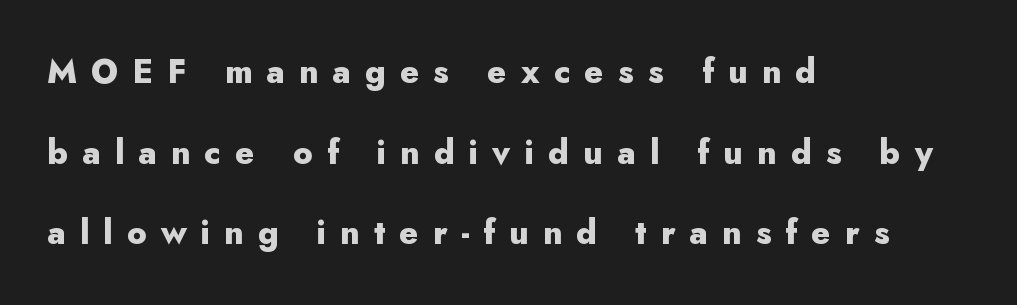
The image shows 33 px heavy sans-serif type, upright; set left-aligned, loose line spacing (2.44x), unusually wide letter spacing (+0.43 em), not underlined; low stroke contrast and a small x-height.
